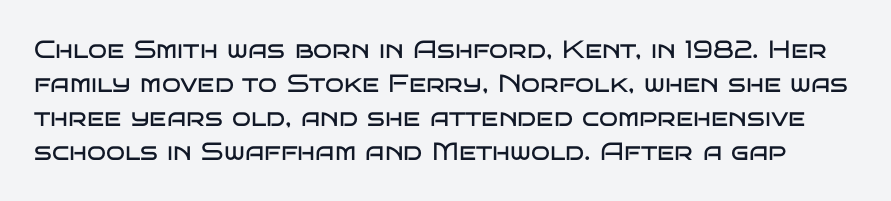
The space between consecutive lines is moderate. This reads as an unemphasized weight, regular at the heaviest. The lettering stays uniformly vertical, giving the passage a roman look. The rendering keeps characters at their native spacing. The foot of each line stays bare and open.
